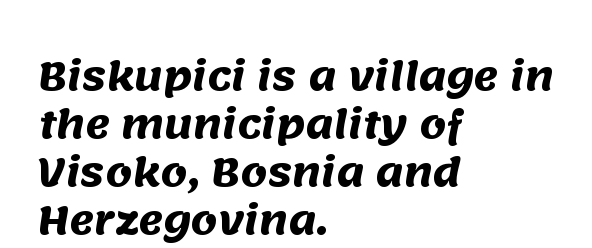
The image shows 38 px heavy sans-serif type; set left-aligned, normal line spacing (1.26x), normal letter spacing, not underlined; medium stroke contrast and a large x-height.
